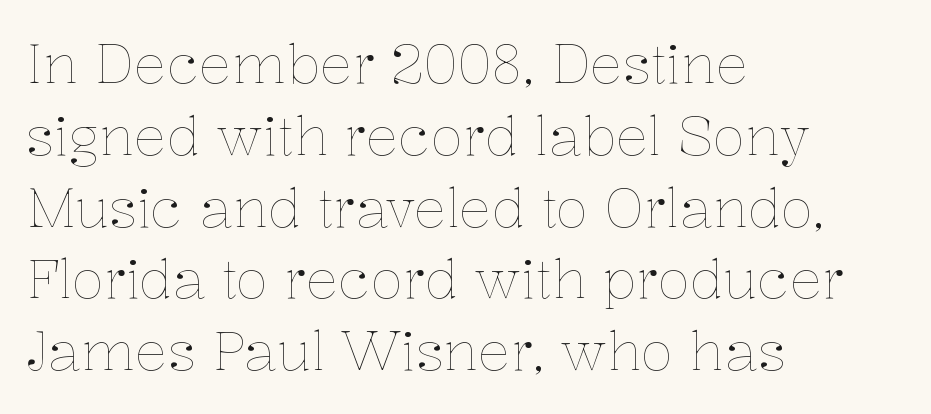
{"italic": "no", "bold": "no", "weight": "thin", "width": "normal", "stroke_contrast": "low", "x_height": "medium", "monospaced": "no", "underline": "no", "align": "left", "line_spacing": "normal", "line_spacing_ratio": 1.33, "letter_spacing": "normal", "letter_spacing_em": 0.0, "glyph_px": 54}
